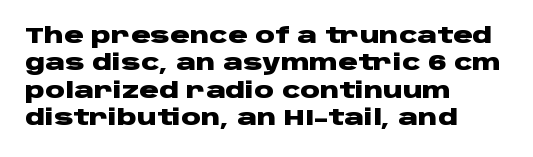
{"italic": "no", "bold": "yes", "underline": "no", "align": "left", "line_spacing": "normal", "line_spacing_ratio": 1.25, "letter_spacing": "normal", "letter_spacing_em": 0.0, "glyph_px": 22}
